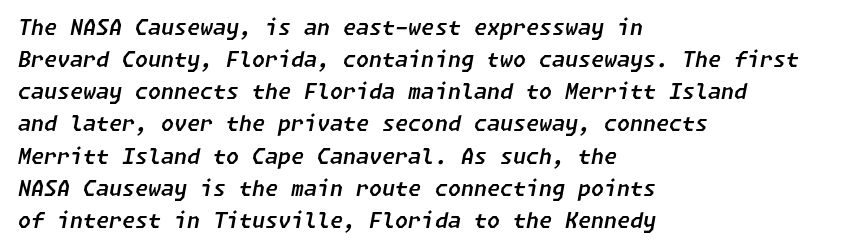
The image shows 21 px text type, italic (leaning right); set left-aligned, normal line spacing (1.53x), normal letter spacing, not underlined.
